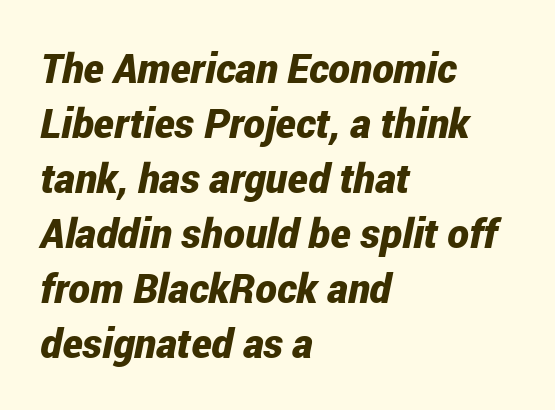
{"italic": "yes", "lean": "right", "slant_degrees": 12, "bold": "yes", "weight": "bold", "width": "condensed", "stroke_contrast": "low", "x_height": "medium", "monospaced": "no", "underline": "no", "align": "left", "line_spacing": "normal", "line_spacing_ratio": 1.34, "letter_spacing": "normal", "letter_spacing_em": 0.0, "glyph_px": 41}
